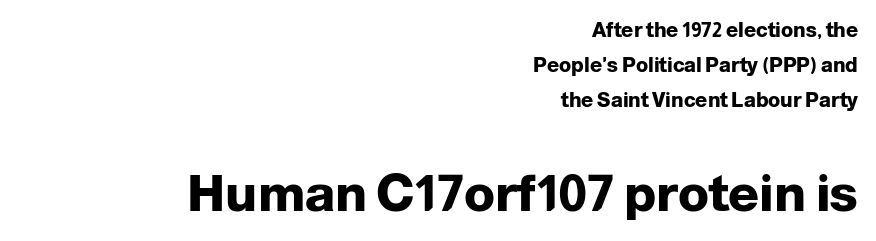
Do the characters align in a grid? No, the font is proportional. You get the small type first, then a jump to larger type. Letter spacing: default. Glance below the letters and you will spot only blank space.
